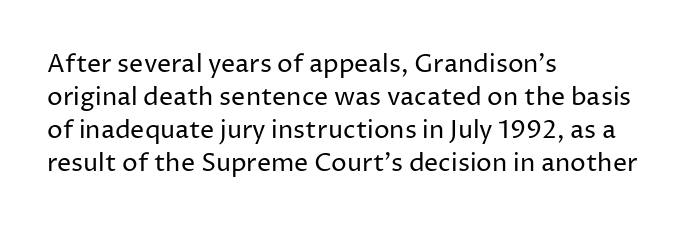
Q: Is the text bold? A: No.
Q: Is the text italic (slanted)? A: No, it is upright.
Q: Is the text underlined? A: No.
Q: How is the paragraph aligned? A: Left-aligned.
Q: Is the spacing between letters normal or unusually wide? A: Normal.
Q: Is the spacing between lines tight, normal or loose? A: Normal.
